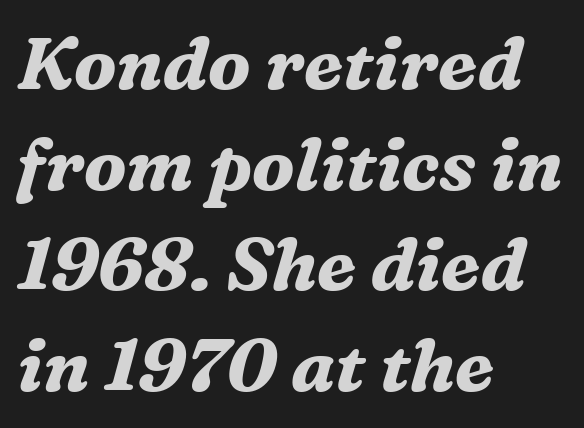
Notice how descenders clear the ascenders below comfortably — that's standard leading. The glyphs are unaccompanied by any horizontal stroke below them. The ragged edge is on the right, which tells us the setting is flush left. No extra tracking has been applied to these lines.
